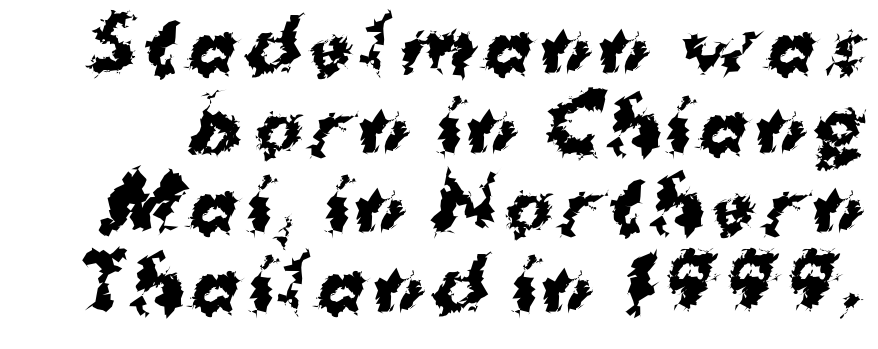
The image shows 71 px bold sans-serif type; set tight line spacing (1.12x), not underlined; medium stroke contrast and a medium x-height.
